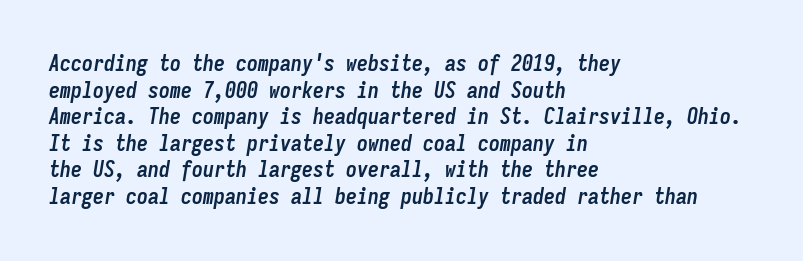
{"italic": "yes", "lean": "right", "slant_degrees": 9, "bold": "yes", "underline": "no", "align": "left", "line_spacing_ratio": 1.21, "letter_spacing": "normal", "letter_spacing_em": 0.0, "glyph_px": 22}
